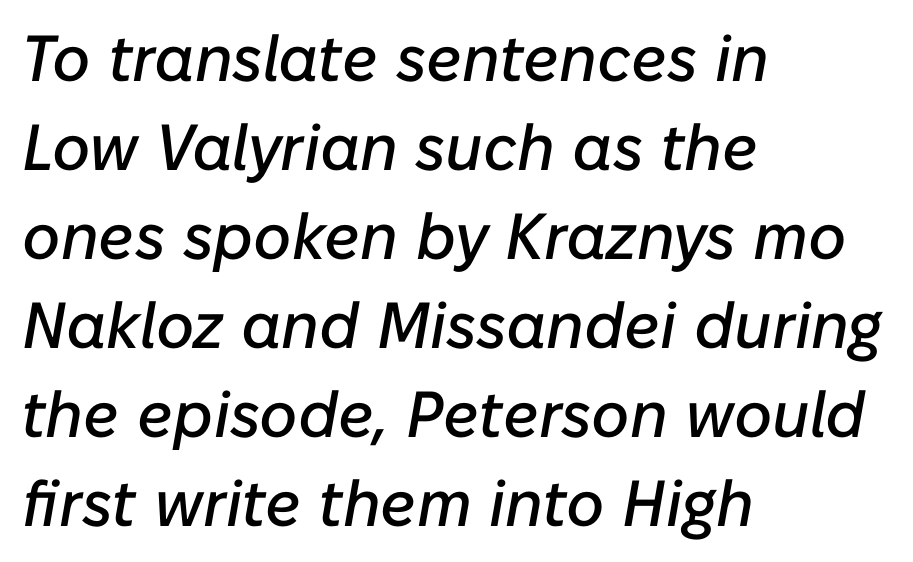
The area under the type is left untouched. Left-aligned paragraph, ragged on the right. No extra tracking has been applied to these lines. Looks like regular typesetting: each glyph gets only the width it needs. How would I describe the line gaps? Plain and ordinary. Italic? Definitely — the glyphs are oblique.
